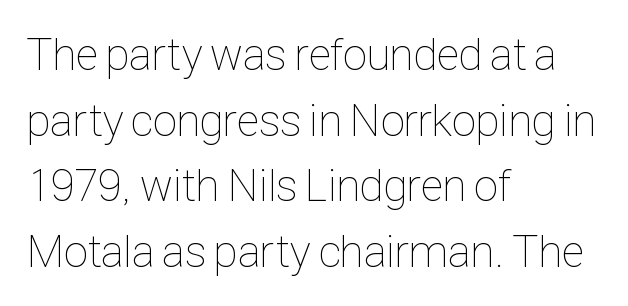
{"italic": "no", "bold": "no", "weight": "thin", "width": "condensed", "stroke_contrast": "low", "x_height": "medium", "monospaced": "no", "underline": "no", "align": "left", "line_spacing": "normal", "line_spacing_ratio": 1.46, "letter_spacing": "normal", "letter_spacing_em": 0.0, "glyph_px": 45}
